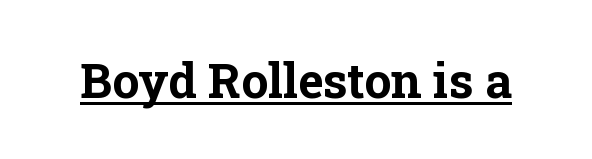
The image shows 48 px bold serif type, upright; set normal letter spacing, underlined; low stroke contrast and a medium x-height.
